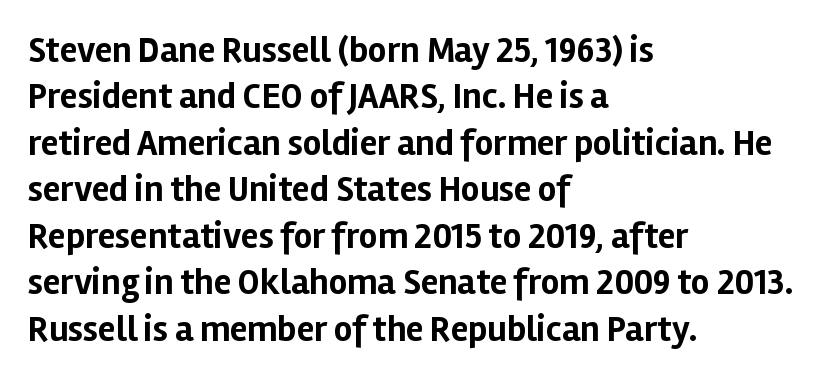
Q: Is the text bold? A: Yes.
Q: Is the text italic (slanted)? A: No, it is upright.
Q: Is the typeface a serif or a sans-serif typeface? A: Sans-serif.
Q: Is the text underlined? A: No.
Q: How is the paragraph aligned? A: Left-aligned.
Q: Is the spacing between letters normal or unusually wide? A: Normal.
Q: Is the spacing between lines tight, normal or loose? A: Normal.
Q: Width (condensed, normal, or wide)? A: Normal.
Q: Stroke contrast? A: Low.
Q: x-height? A: Medium.
Q: Monospaced? A: No.
